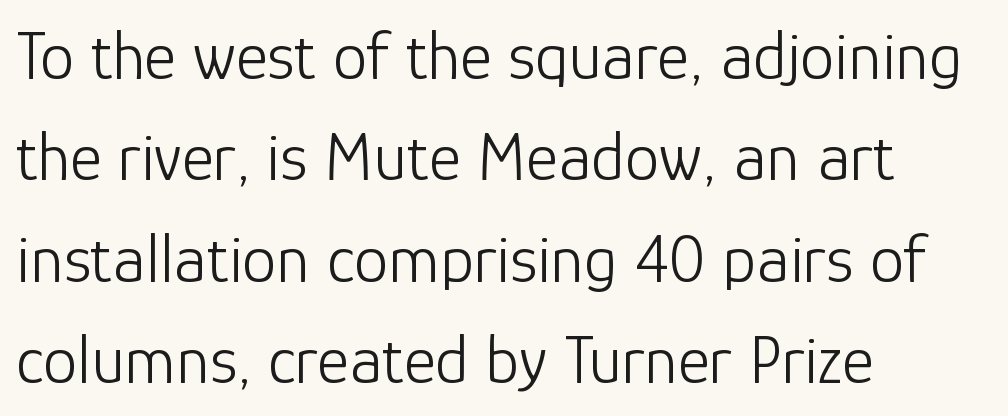
Q: Is the text bold? A: No.
Q: Is the text italic (slanted)? A: No, it is upright.
Q: Is the typeface a serif or a sans-serif typeface? A: Sans-serif.
Q: Is the text underlined? A: No.
Q: How is the paragraph aligned? A: Left-aligned.
Q: Is the spacing between letters normal or unusually wide? A: Normal.
Q: Is the spacing between lines tight, normal or loose? A: Normal.
Q: Width (condensed, normal, or wide)? A: Normal.
Q: Stroke contrast? A: Low.
Q: x-height? A: Medium.
Q: Monospaced? A: No.
